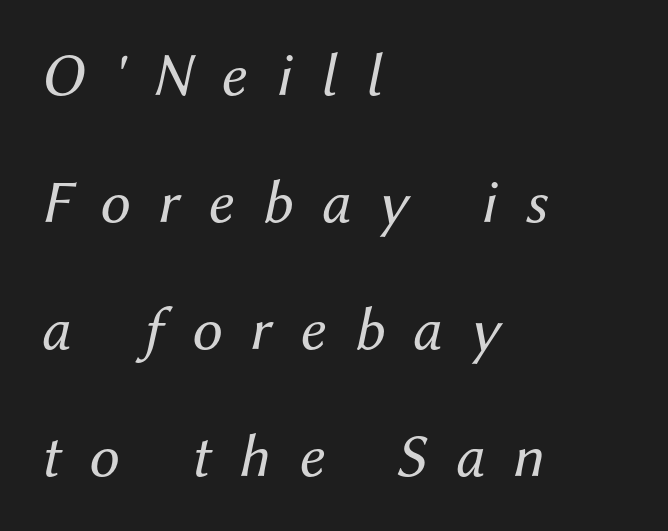
Q: Is the text bold? A: No.
Q: Is the text italic (slanted)? A: Yes, it leans right by about 12 degrees.
Q: Is the text underlined? A: No.
Q: How is the paragraph aligned? A: Left-aligned.
Q: Is the spacing between letters normal or unusually wide? A: Unusually wide.
Q: Is the spacing between lines tight, normal or loose? A: Loose.
Q: Width (condensed, normal, or wide)? A: Normal.
Q: Stroke contrast? A: Medium.
Q: x-height? A: Medium.
Q: Monospaced? A: No.
